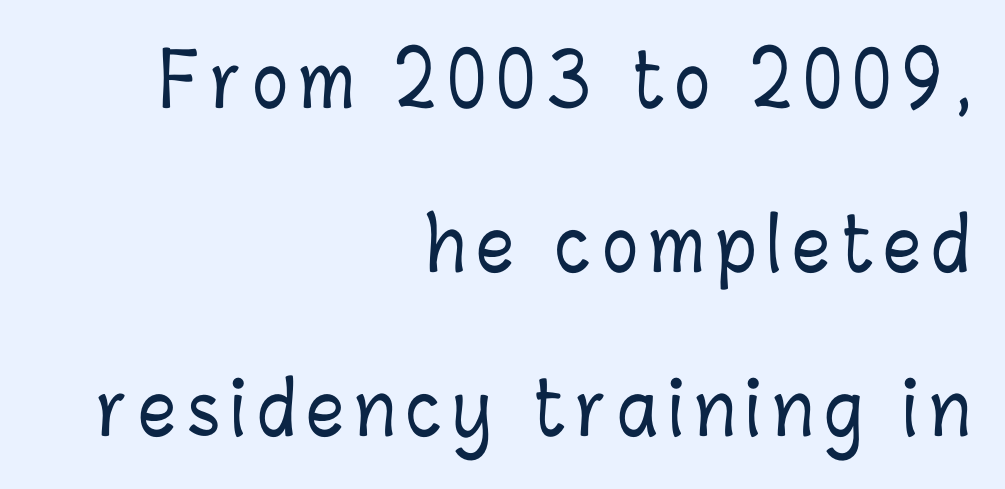
{"italic": "no", "width": "condensed", "stroke_contrast": "low", "x_height": "medium", "monospaced": "no", "underline": "no", "align": "right", "line_spacing": "loose", "line_spacing_ratio": 2.25, "glyph_px": 73}
